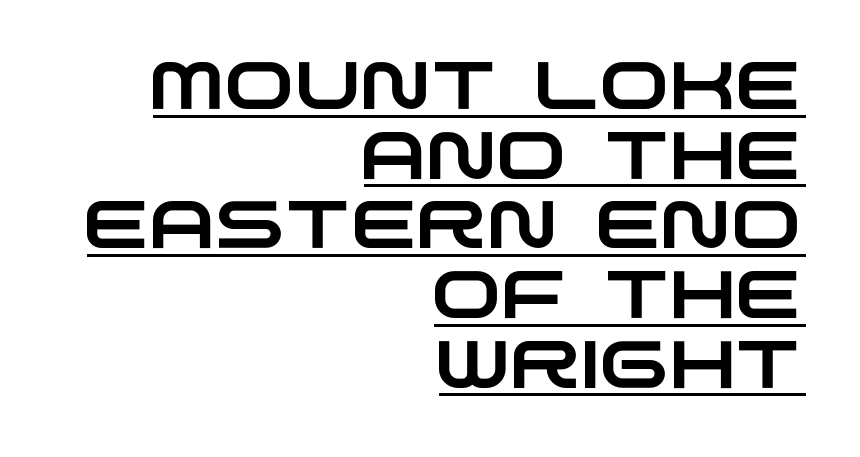
The image shows 67 px wide sans-serif type; set right-aligned, tight line spacing (1.04x), normal letter spacing, underlined; low stroke contrast and a large x-height.
